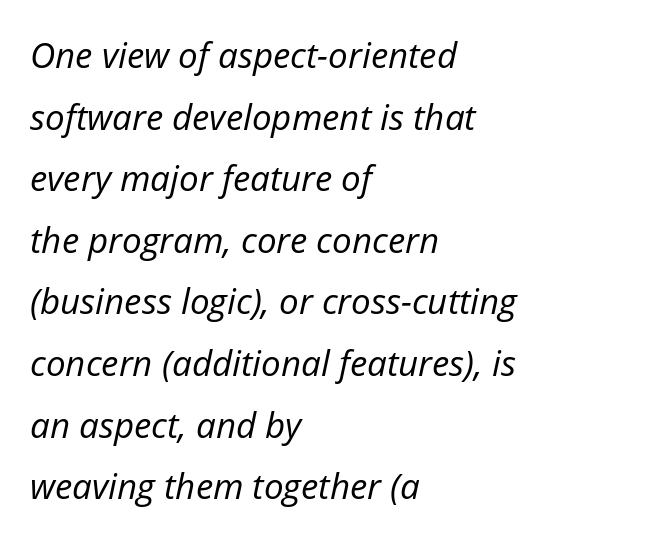
Q: Is the text bold? A: No.
Q: Is the text italic (slanted)? A: Yes, it leans right by about 12 degrees.
Q: Is the text underlined? A: No.
Q: How is the paragraph aligned? A: Left-aligned.
Q: Is the spacing between letters normal or unusually wide? A: Normal.
Q: Width (condensed, normal, or wide)? A: Normal.
Q: Stroke contrast? A: Low.
Q: x-height? A: Medium.
Q: Monospaced? A: No.
